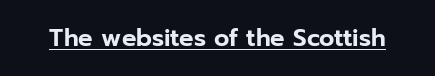
{"italic": "no", "underline": "yes", "letter_spacing": "normal", "letter_spacing_em": 0.0, "glyph_px": 24}
